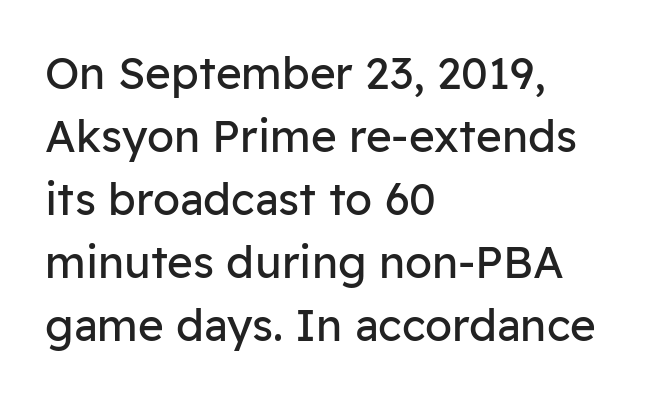
The image shows 44 px regular-weight sans-serif type, upright; set left-aligned, normal line spacing (1.43x), normal letter spacing, not underlined; low stroke contrast and a medium x-height.
